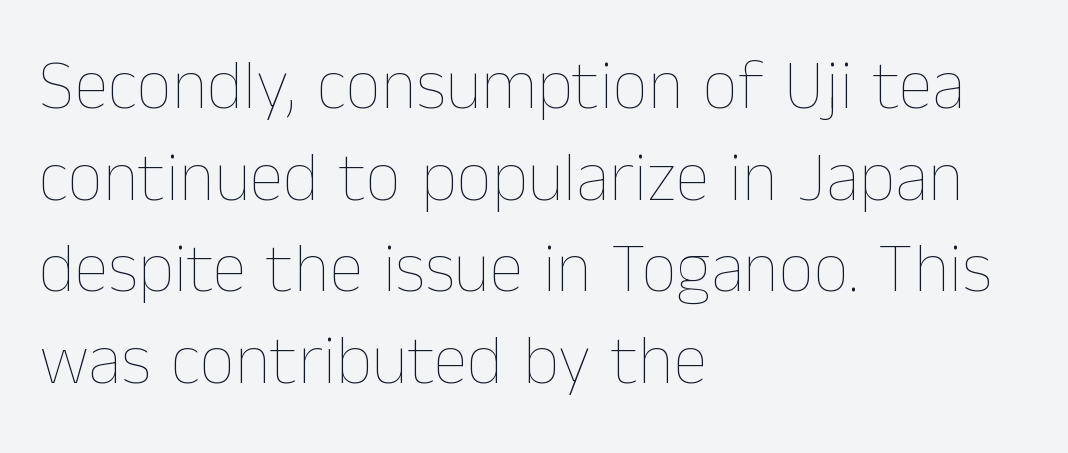
The image shows 70 px thin type, upright; set left-aligned, normal line spacing (1.31x), normal letter spacing, not underlined; low stroke contrast and a medium x-height.
